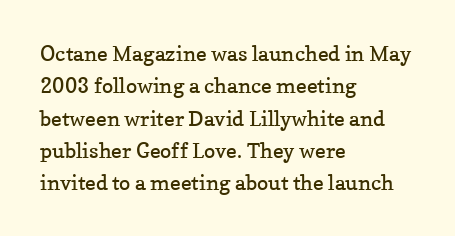
Words float on clear page, feet unadorned. Letters have the restrained weight of plain body copy at most. Horizontal alignment here is leftward, the default for most running prose. Whoever set this chose a conventional vertical rhythm. This sample uses an upright cut, with every glyph sitting square on the baseline.
